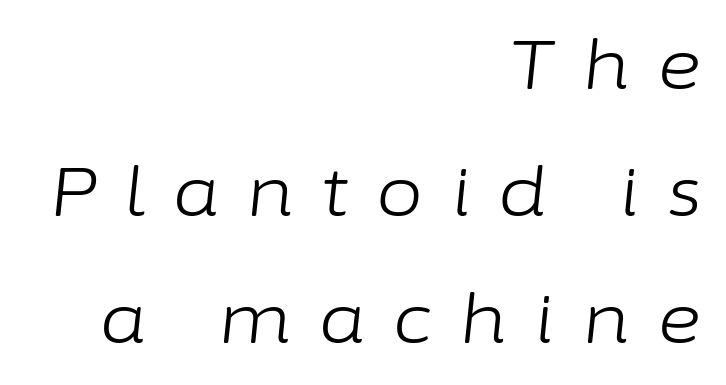
{"italic": "yes", "lean": "right", "slant_degrees": 6, "bold": "no", "weight": "light", "width": "normal", "stroke_contrast": "low", "x_height": "medium", "monospaced": "no", "underline": "no", "align": "right", "line_spacing_ratio": 1.87, "letter_spacing": "wide", "letter_spacing_em": 0.41, "glyph_px": 68}
